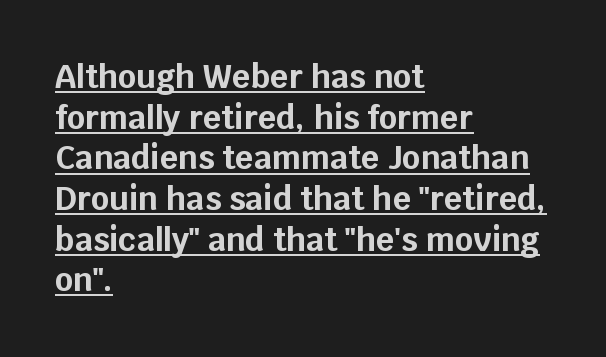
The image shows 32 px bold sans-serif type, upright; set left-aligned, normal line spacing (1.27x), normal letter spacing, underlined; low stroke contrast and a large x-height.
